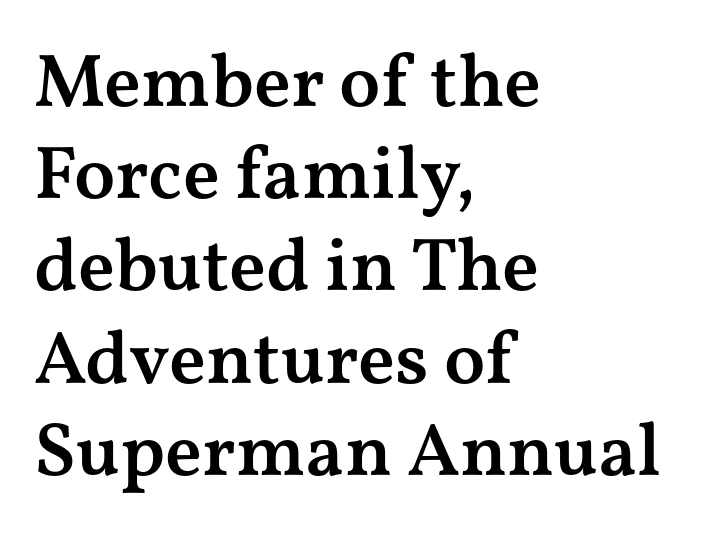
{"serif": "yes", "italic": "no", "bold": "semi", "weight": "semibold", "width": "wide", "stroke_contrast": "medium", "x_height": "medium", "monospaced": "no", "underline": "no", "align": "left", "line_spacing_ratio": 1.23, "letter_spacing": "normal", "letter_spacing_em": 0.0, "glyph_px": 75}
